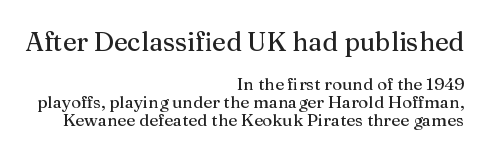
Short note: letters normally spaced. Anything drawn beneath the words? Only blank space. Every stem runs plumb, perpendicular to the baseline. The passage is arranged like a letterhead date or caption credit — flush right.
